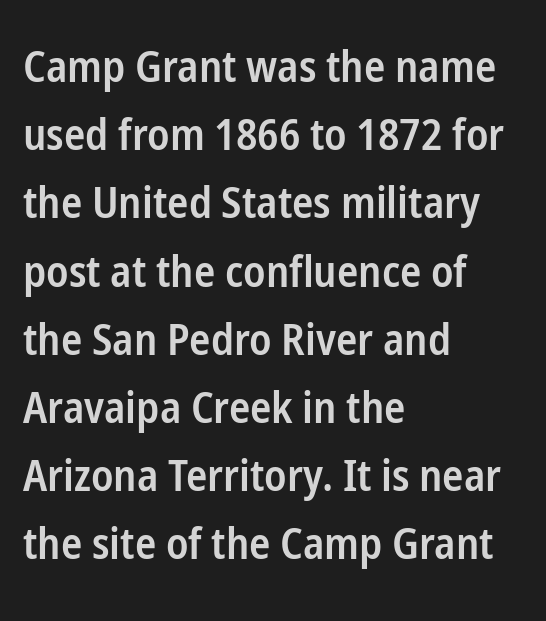
{"serif": "no", "italic": "no", "bold": "semi", "weight": "semibold", "width": "condensed", "stroke_contrast": "low", "x_height": "medium", "monospaced": "no", "underline": "no", "align": "left", "line_spacing": "normal", "line_spacing_ratio": 1.55, "letter_spacing": "normal", "letter_spacing_em": 0.0, "glyph_px": 44}
